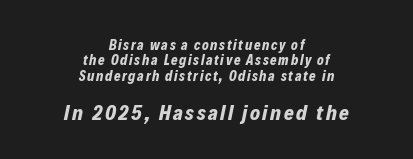
Typographic density is high because the face is bold. When letters slant like this, we call the style italic. Which chunk is bigger? The second one — the bottom block dwarfs the top. Layout note: lines centered.
